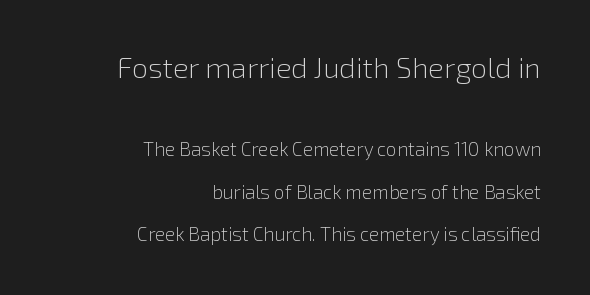
Q: Is the text bold? A: No.
Q: Is the text italic (slanted)? A: No, it is upright.
Q: Is the typeface a serif or a sans-serif typeface? A: Sans-serif.
Q: Is the text underlined? A: No.
Q: How is the paragraph aligned? A: Right-aligned.
Q: Is the spacing between letters normal or unusually wide? A: Normal.
Q: Is the spacing between lines tight, normal or loose? A: Loose.
Q: Which block of text is set in a larger size, the first (top) or the second (bottom)? A: The first (top) one.
Q: Width (condensed, normal, or wide)? A: Normal.
Q: x-height? A: Medium.
Q: Monospaced? A: No.
